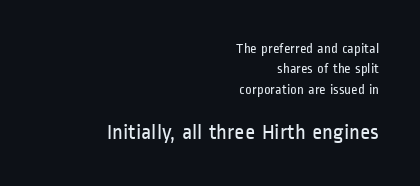
The image shows 22 px text type, upright; set right-aligned, normal line spacing (1.46x), normal letter spacing, not underlined; the second (bottom) block is 1.57x larger.
